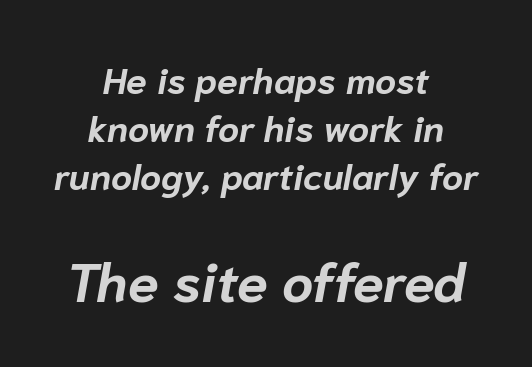
{"italic": "yes", "lean": "right", "slant_degrees": 10, "bold": "yes", "weight": "bold", "width": "normal", "stroke_contrast": "low", "x_height": "medium", "monospaced": "no", "underline": "no", "align": "center", "line_spacing": "normal", "line_spacing_ratio": 1.3, "letter_spacing": "normal", "letter_spacing_em": 0.0, "larger_block": "second", "size_ratio": 1.49, "glyph_px": 55}
